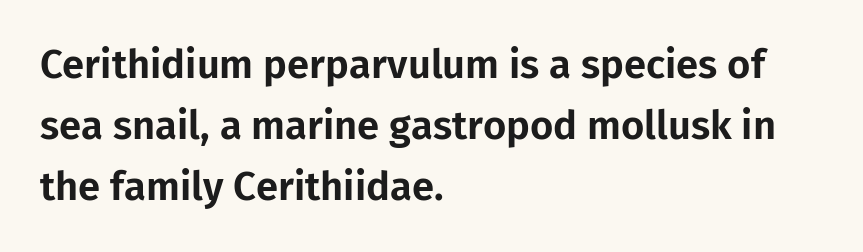
Q: Is the text italic (slanted)? A: No, it is upright.
Q: Is the typeface a serif or a sans-serif typeface? A: Sans-serif.
Q: Is the text underlined? A: No.
Q: How is the paragraph aligned? A: Left-aligned.
Q: Is the spacing between letters normal or unusually wide? A: Normal.
Q: Is the spacing between lines tight, normal or loose? A: Normal.
Q: Width (condensed, normal, or wide)? A: Normal.
Q: Stroke contrast? A: Low.
Q: x-height? A: Medium.
Q: Monospaced? A: No.
